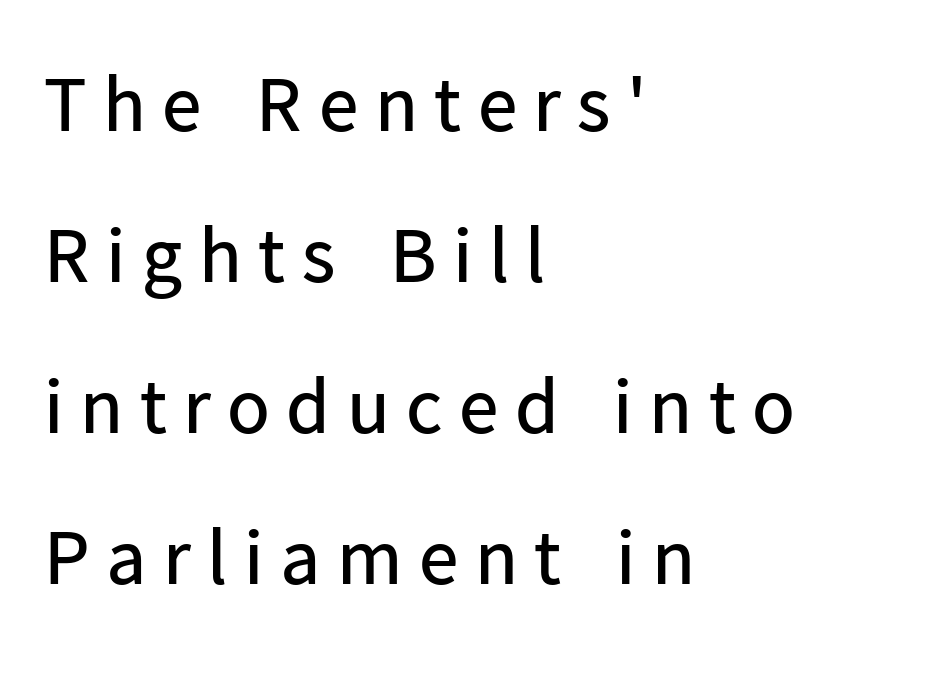
Caption: multi-line text, flush left, ragged right. Each letter keeps its own natural width here, so spacing adapts to shape. Posture: vertical. The cut favours lightness, reaching ordinary text weight at its darkest. A typesetter would label this face a sans. This block would shrink considerably if given ordinary leading; it's expanded now.
